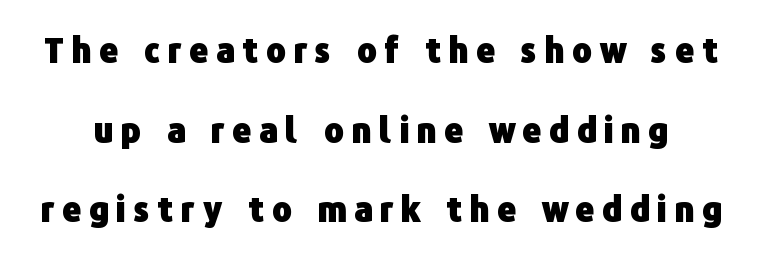
Q: Is the text bold? A: Yes.
Q: Is the text italic (slanted)? A: No, it is upright.
Q: Is the typeface a serif or a sans-serif typeface? A: Sans-serif.
Q: Is the text underlined? A: No.
Q: Is the spacing between letters normal or unusually wide? A: Unusually wide.
Q: Is the spacing between lines tight, normal or loose? A: Loose.
Q: Width (condensed, normal, or wide)? A: Normal.
Q: Stroke contrast? A: Low.
Q: x-height? A: Medium.
Q: Monospaced? A: No.
